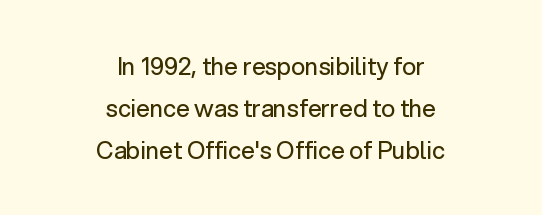
Standard letterfit; no display-style spreading of the glyphs. A student would call this center alignment; a typographer would say set centered. No italicization has been applied; the sample stays upright. Underline: absent. These glyphs show unthickened strokes, regular width or finer.
